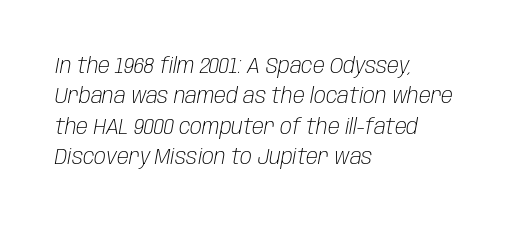
No chunkiness to these letters — they're not bold. Notice how the passage keeps a crisp vertical edge on the left only. Does the lettering tilt? It does — this is italic. Students, observe: this is what conventionally led text looks like. Here the glyphs are tracked normally, forming tight word shapes.
